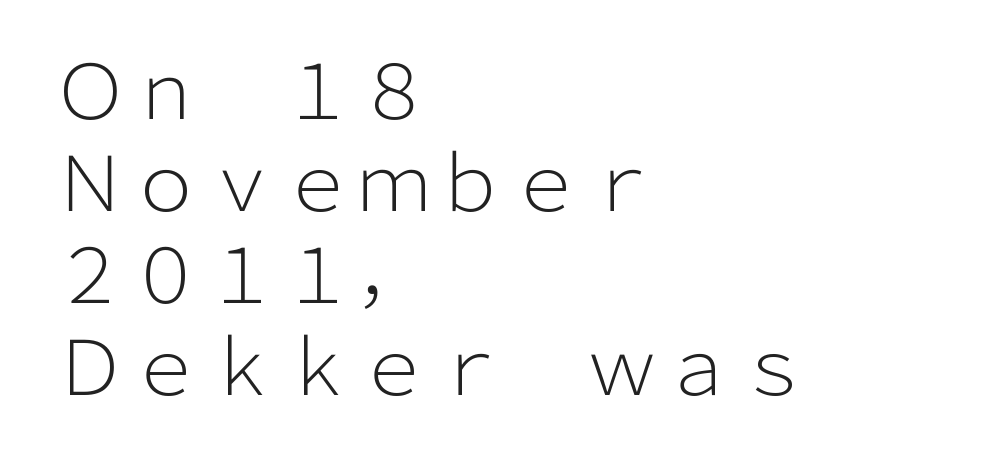
The image shows 76 px light sans-serif type, upright; set left-aligned, line spacing 1.21x, normal letter spacing, not underlined; low stroke contrast and a medium x-height.
